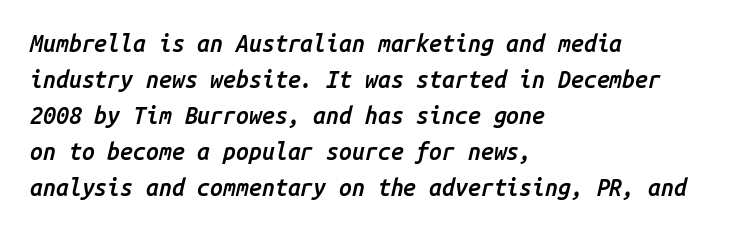
The image shows 23 px text type, italic (leaning right); set left-aligned, normal line spacing (1.56x), normal letter spacing, not underlined.
